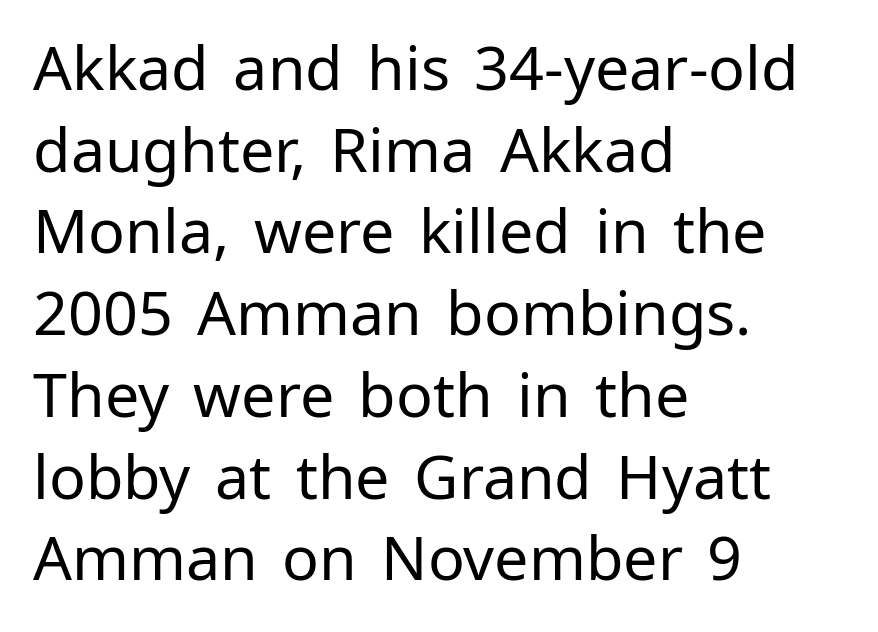
Q: Is the text bold? A: No.
Q: Is the text italic (slanted)? A: No, it is upright.
Q: Is the typeface a serif or a sans-serif typeface? A: Sans-serif.
Q: Is the text underlined? A: No.
Q: How is the paragraph aligned? A: Left-aligned.
Q: Is the spacing between letters normal or unusually wide? A: Normal.
Q: Is the spacing between lines tight, normal or loose? A: Normal.
Q: Width (condensed, normal, or wide)? A: Normal.
Q: Stroke contrast? A: Low.
Q: x-height? A: Medium.
Q: Monospaced? A: No.
